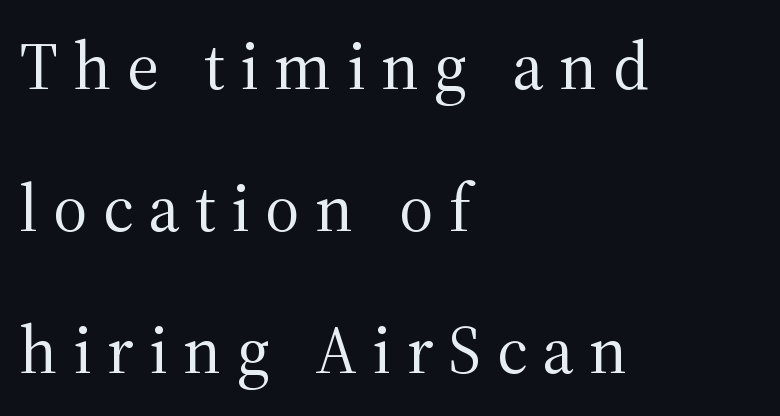
The image shows 67 px regular-weight serif type, upright; set left-aligned, loose line spacing (2.12x), unusually wide letter spacing (+0.23 em), not underlined; medium stroke contrast and a medium x-height.
